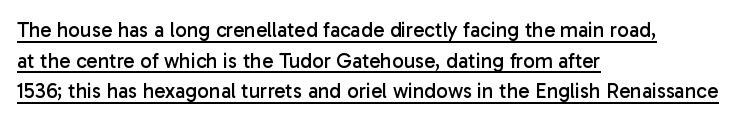
Q: Is the text bold? A: No.
Q: Is the text italic (slanted)? A: No, it is upright.
Q: Is the text underlined? A: Yes.
Q: How is the paragraph aligned? A: Left-aligned.
Q: Is the spacing between letters normal or unusually wide? A: Normal.
Q: Is the spacing between lines tight, normal or loose? A: Normal.
